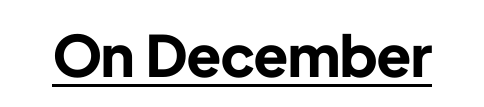
{"serif": "no", "italic": "no", "bold": "yes", "weight": "bold", "width": "normal", "stroke_contrast": "low", "x_height": "medium", "monospaced": "no", "underline": "yes", "letter_spacing": "normal", "letter_spacing_em": 0.0, "glyph_px": 57}
